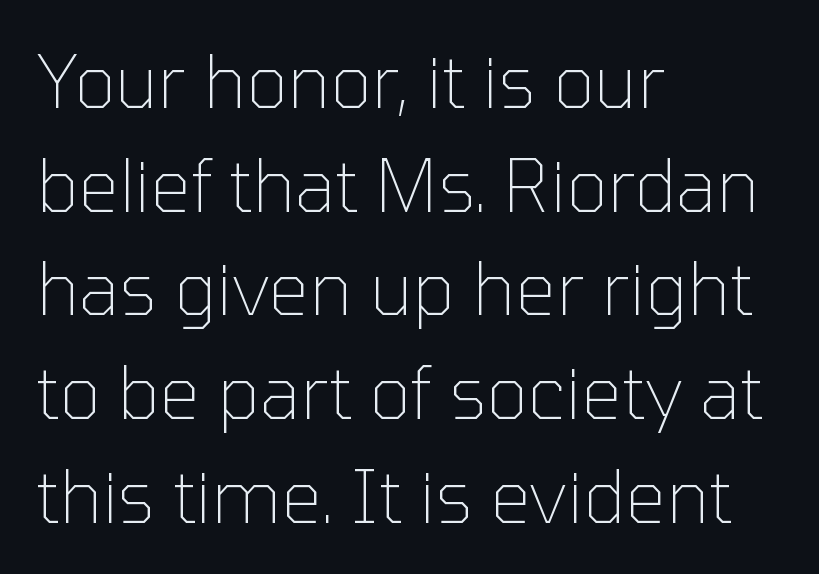
The image shows 72 px thin sans-serif type, upright; set left-aligned, normal line spacing (1.44x), normal letter spacing, not underlined; low stroke contrast and a medium x-height.
